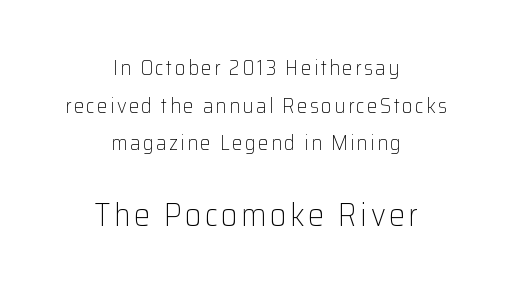
The image shows 32 px light sans-serif type, upright; set centered, line spacing 1.79x, not underlined; the second (bottom) block is 1.52x larger; low stroke contrast and a medium x-height.
